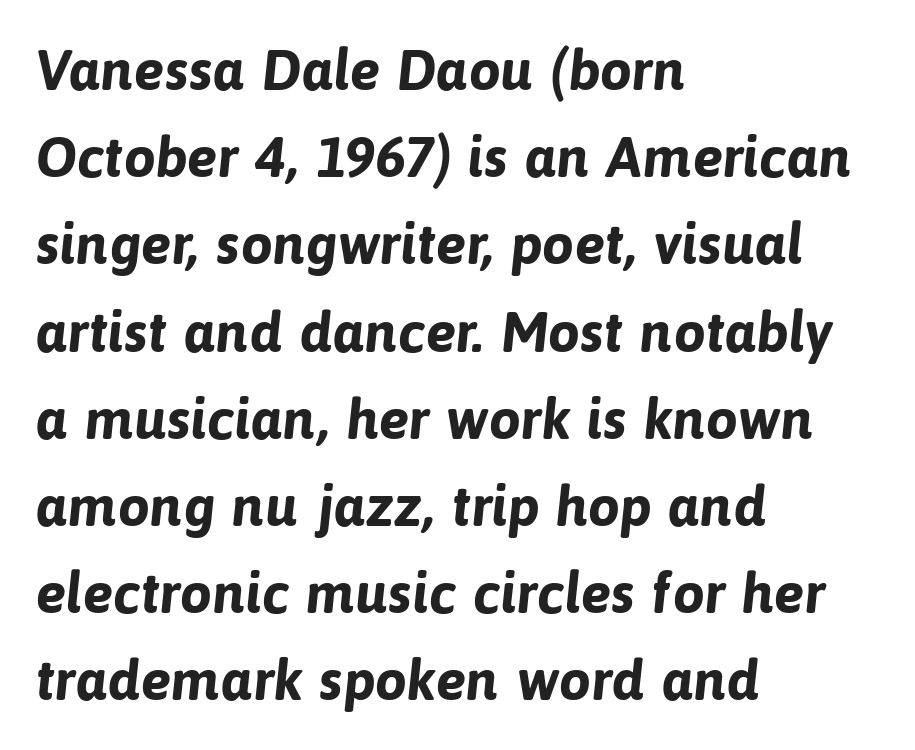
The image shows 57 px bold sans-serif type; set left-aligned, normal line spacing (1.53x), normal letter spacing, not underlined; low stroke contrast and a medium x-height.
